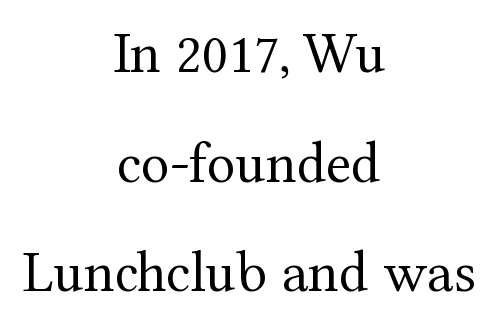
Character widths vary here, with narrow letters taking less room than wide ones. Plain, unruled lines of type. A student would call this center alignment; a typographer would say set centered. Vertical strokes here are truly vertical. Letters have the restrained weight of plain body copy at most.
